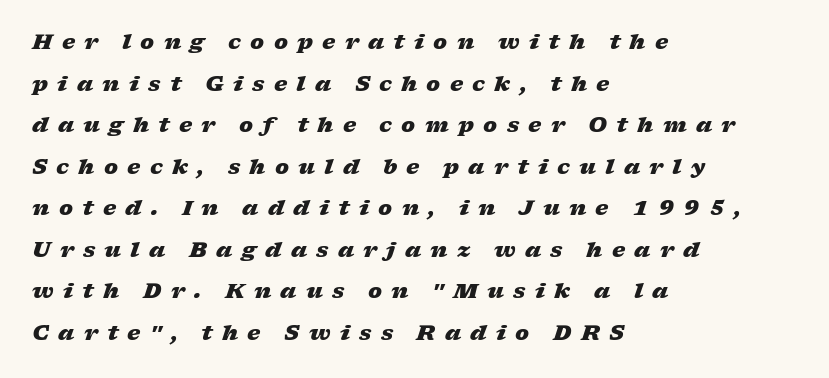
The image shows 21 px bold type, italic (leaning right); set left-aligned, loose line spacing (1.98x), unusually wide letter spacing (+0.44 em), not underlined.
